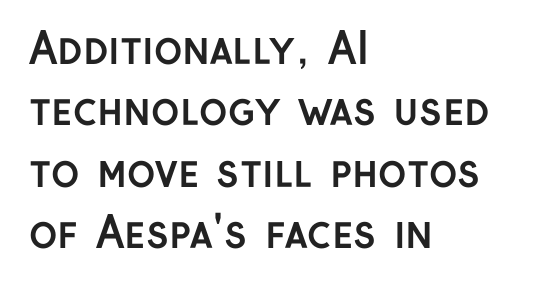
The foot of each line stays bare and open. Type style note: lacks serifs. The lettering stays uniformly vertical, giving the passage a roman look. Reading down the column, the eye jumps a familiar distance to each next line. These lines are rendered in a variable-pitch font. In CSS terms this would be text-align: left.
